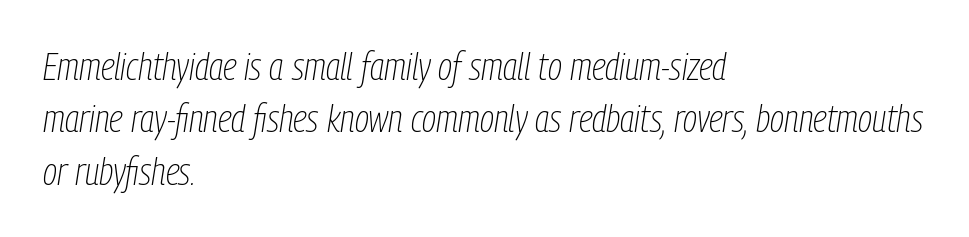
{"italic": "yes", "lean": "right", "slant_degrees": 9, "bold": "no", "weight": "thin", "width": "condensed", "stroke_contrast": "low", "x_height": "medium", "monospaced": "no", "underline": "no", "align": "left", "line_spacing": "normal", "line_spacing_ratio": 1.38, "letter_spacing": "normal", "letter_spacing_em": 0.0, "glyph_px": 38}
